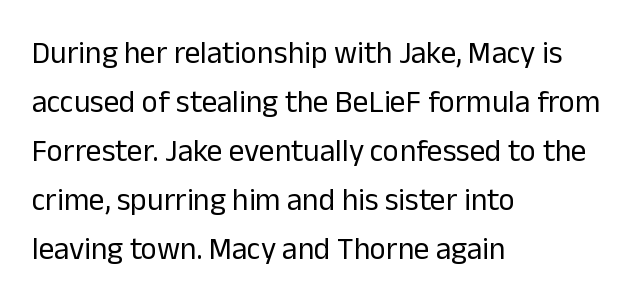
Q: Is the text bold? A: No.
Q: Is the text italic (slanted)? A: No, it is upright.
Q: Is the typeface a serif or a sans-serif typeface? A: Sans-serif.
Q: Is the text underlined? A: No.
Q: How is the paragraph aligned? A: Left-aligned.
Q: Is the spacing between letters normal or unusually wide? A: Normal.
Q: Is the spacing between lines tight, normal or loose? A: Normal.
Q: Width (condensed, normal, or wide)? A: Normal.
Q: Stroke contrast? A: Low.
Q: x-height? A: Medium.
Q: Monospaced? A: No.
